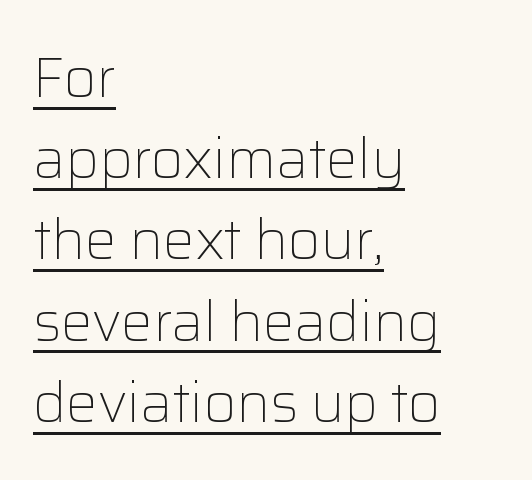
{"serif": "no", "italic": "no", "bold": "no", "weight": "light", "width": "normal", "stroke_contrast": "low", "x_height": "medium", "monospaced": "no", "underline": "yes", "align": "left", "line_spacing": "normal", "line_spacing_ratio": 1.45, "letter_spacing": "normal", "letter_spacing_em": 0.0, "glyph_px": 56}
